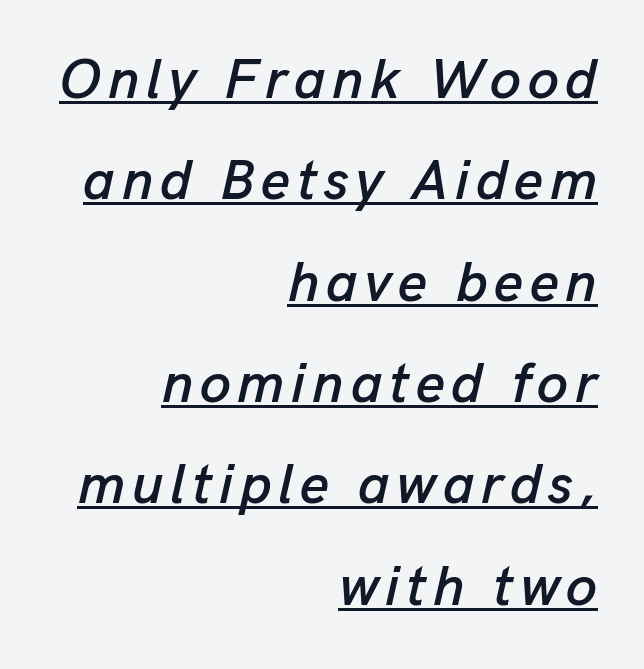
The image shows 56 px text type, italic (leaning right); set right-aligned, line spacing 1.81x, underlined; low stroke contrast and a medium x-height.
